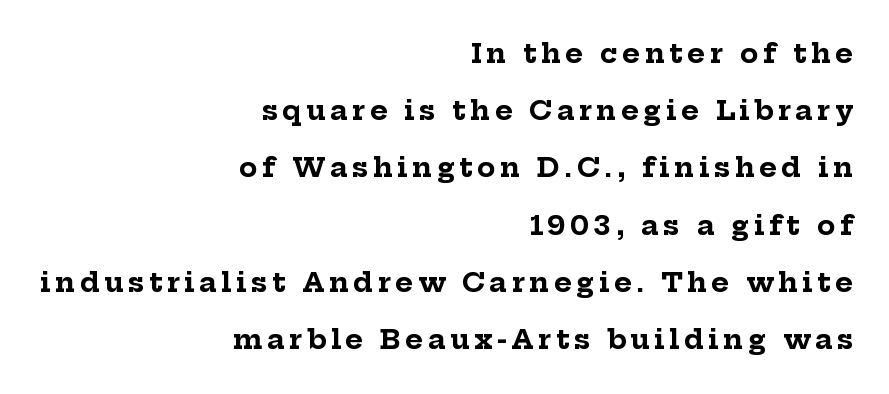
{"italic": "no", "bold": "yes", "underline": "no", "align": "right", "line_spacing": "loose", "line_spacing_ratio": 2.12, "glyph_px": 27}
